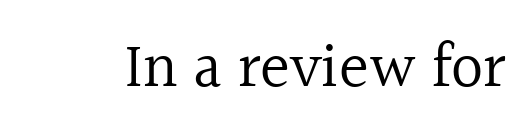
Q: Is the text bold? A: No.
Q: Is the text italic (slanted)? A: No, it is upright.
Q: Is the typeface a serif or a sans-serif typeface? A: Serif.
Q: Is the text underlined? A: No.
Q: Is the spacing between letters normal or unusually wide? A: Normal.
Q: Width (condensed, normal, or wide)? A: Normal.
Q: x-height? A: Medium.
Q: Monospaced? A: No.
